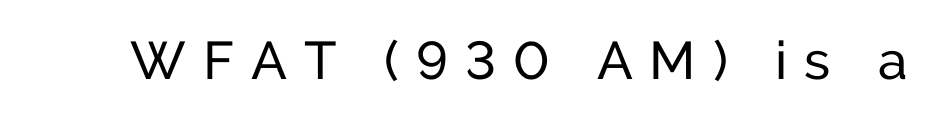
Q: Is the text bold? A: No.
Q: Is the text italic (slanted)? A: No, it is upright.
Q: Is the typeface a serif or a sans-serif typeface? A: Sans-serif.
Q: Is the text underlined? A: No.
Q: Is the spacing between letters normal or unusually wide? A: Unusually wide.
Q: Width (condensed, normal, or wide)? A: Normal.
Q: Stroke contrast? A: Low.
Q: x-height? A: Medium.
Q: Monospaced? A: No.
